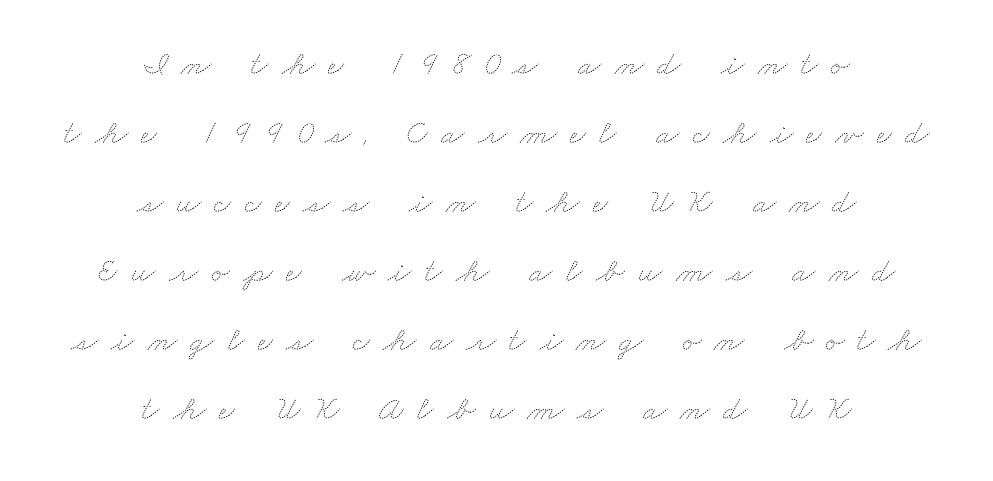
Vertically, the passage feels expansive, rows floating well apart. Here the designer chose a conventional face with non-uniform glyph widths. The space beneath each line is pristine and unruled. Line starts and ends both wander, symmetrically.
